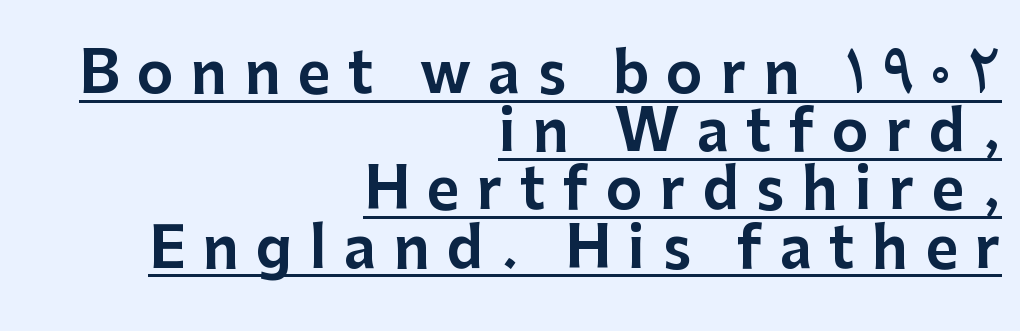
{"serif": "no", "italic": "no", "width": "normal", "stroke_contrast": "low", "x_height": "medium", "monospaced": "no", "underline": "yes", "align": "right", "line_spacing": "tight", "line_spacing_ratio": 1.04, "letter_spacing": "wide", "letter_spacing_em": 0.31, "glyph_px": 56}
